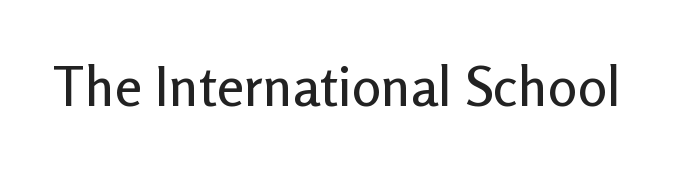
{"serif": "no", "italic": "no", "width": "normal", "stroke_contrast": "low", "x_height": "medium", "monospaced": "no", "underline": "no", "letter_spacing": "normal", "letter_spacing_em": 0.0, "glyph_px": 55}
